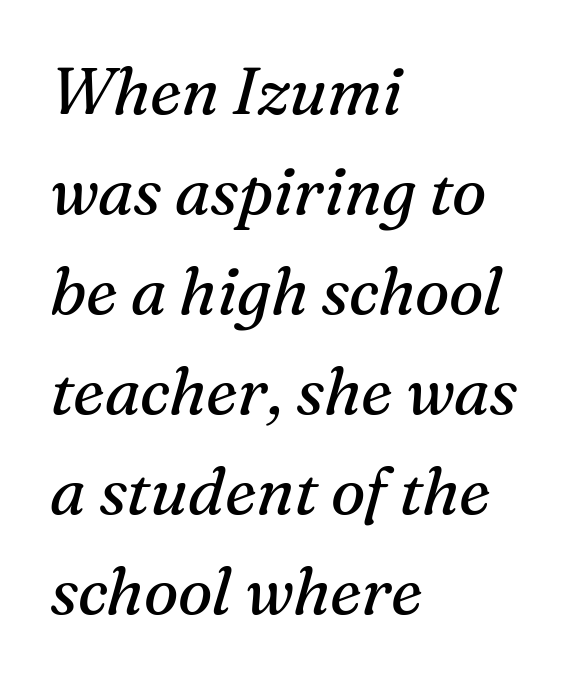
{"serif": "yes", "italic": "yes", "lean": "right", "slant_degrees": 16, "bold": "no", "weight": "regular", "width": "normal", "stroke_contrast": "medium", "x_height": "medium", "monospaced": "no", "underline": "no", "align": "left", "line_spacing": "normal", "line_spacing_ratio": 1.54, "letter_spacing": "normal", "letter_spacing_em": 0.0, "glyph_px": 65}
